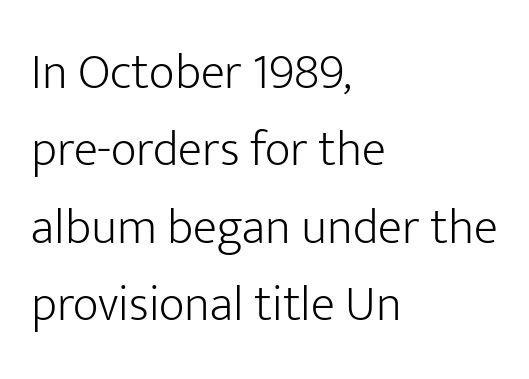
Q: Is the text bold? A: No.
Q: Is the text italic (slanted)? A: No, it is upright.
Q: Is the typeface a serif or a sans-serif typeface? A: Sans-serif.
Q: Is the text underlined? A: No.
Q: How is the paragraph aligned? A: Left-aligned.
Q: Is the spacing between letters normal or unusually wide? A: Normal.
Q: Is the spacing between lines tight, normal or loose? A: Normal.
Q: Width (condensed, normal, or wide)? A: Normal.
Q: Stroke contrast? A: Low.
Q: x-height? A: Medium.
Q: Monospaced? A: No.
